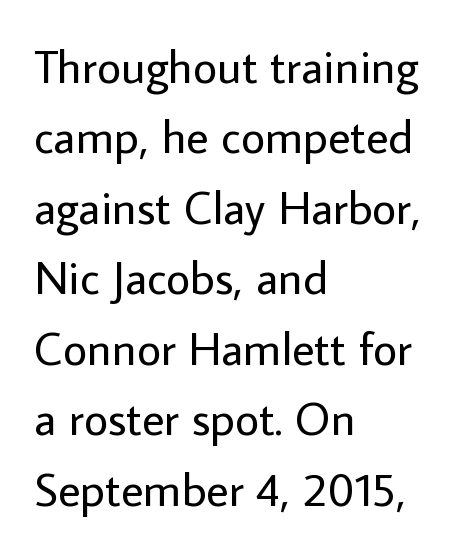
The image shows 47 px regular-weight sans-serif type, upright; set left-aligned, normal line spacing (1.5x), normal letter spacing, not underlined; low stroke contrast and a medium x-height.
